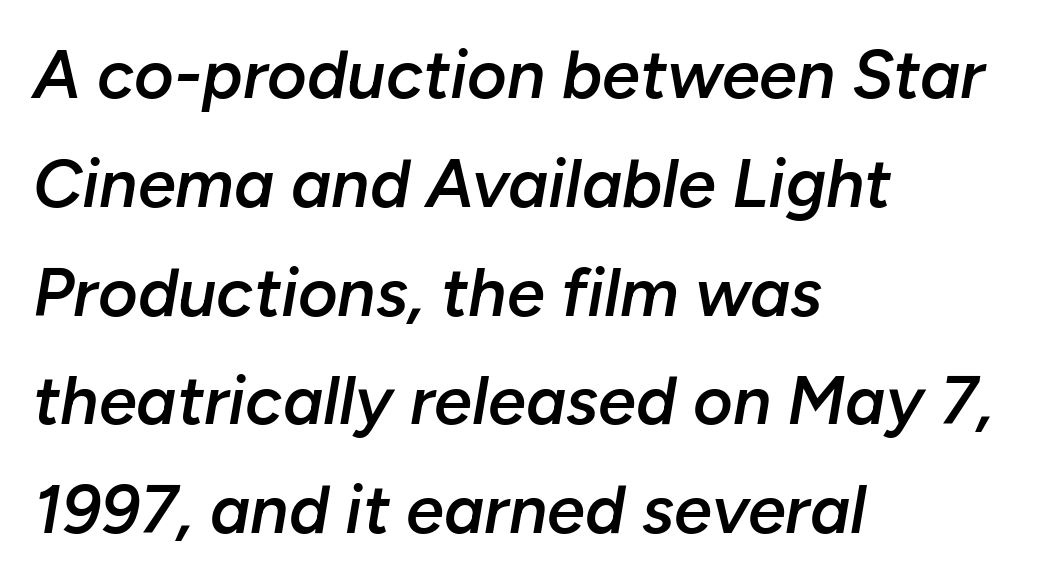
{"italic": "yes", "lean": "right", "slant_degrees": 10, "bold": "semi", "weight": "semibold", "width": "normal", "stroke_contrast": "low", "x_height": "medium", "monospaced": "no", "underline": "no", "align": "left", "line_spacing": "normal", "line_spacing_ratio": 1.6, "letter_spacing": "normal", "letter_spacing_em": 0.0, "glyph_px": 68}
